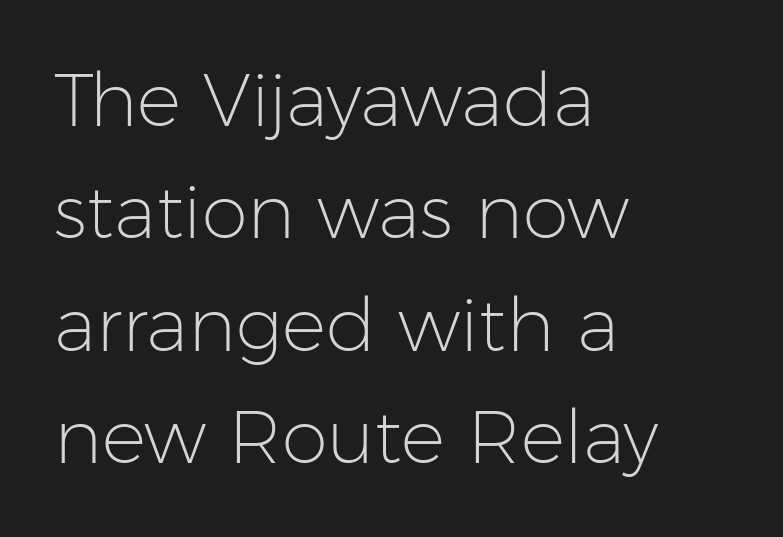
The image shows 74 px light sans-serif type, upright; set left-aligned, normal line spacing (1.52x), normal letter spacing, not underlined; low stroke contrast and a medium x-height.
